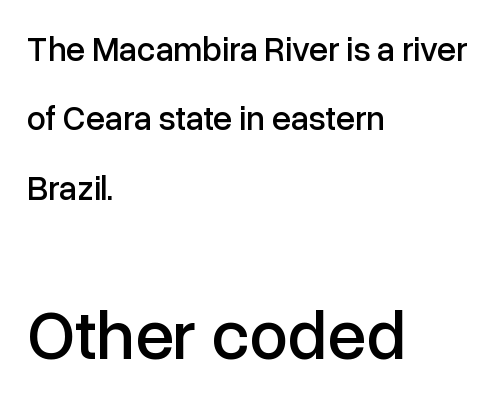
The image shows 69 px sans-serif type, upright; set left-aligned, loose line spacing (2.04x), normal letter spacing, not underlined; the second (bottom) block is 2.03x larger; low stroke contrast and a medium x-height.
